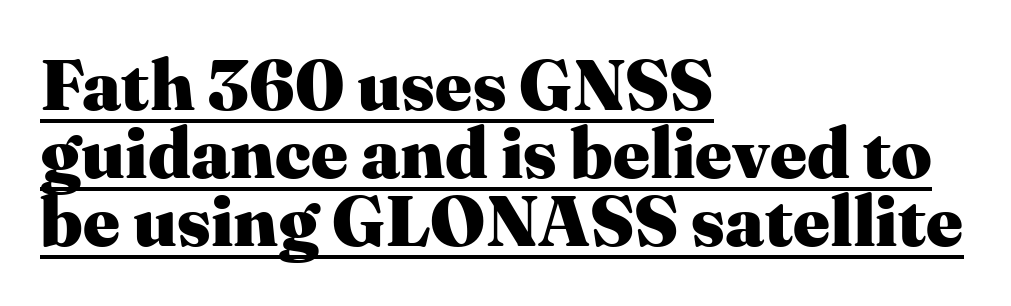
The image shows 71 px heavy serif type, upright; set left-aligned, tight line spacing (0.96x), normal letter spacing, underlined; medium stroke contrast and a medium x-height.
